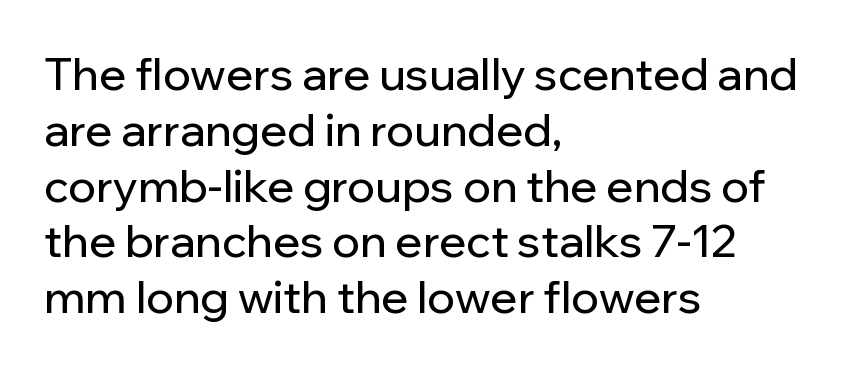
The image shows 45 px sans-serif type, upright; set left-aligned, line spacing 1.24x, normal letter spacing, not underlined; low stroke contrast and a medium x-height.
